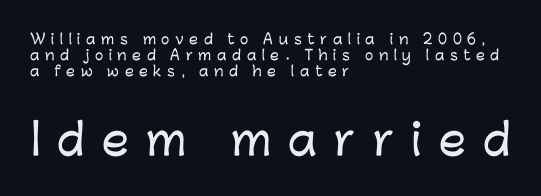
{"serif": "no", "italic": "no", "width": "normal", "stroke_contrast": "low", "x_height": "medium", "monospaced": "no", "underline": "no", "align": "left", "line_spacing": "tight", "line_spacing_ratio": 1.13, "letter_spacing": "wide", "letter_spacing_em": 0.4, "larger_block": "second", "size_ratio": 3.07, "glyph_px": 43}
